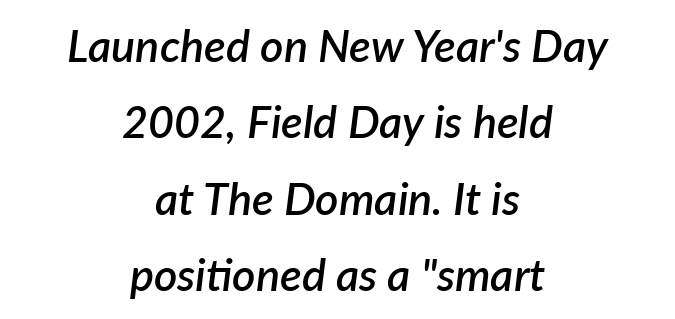
The image shows 45 px semibold type, italic (leaning right); set centered, normal line spacing (1.7x), normal letter spacing, not underlined; low stroke contrast and a medium x-height.
